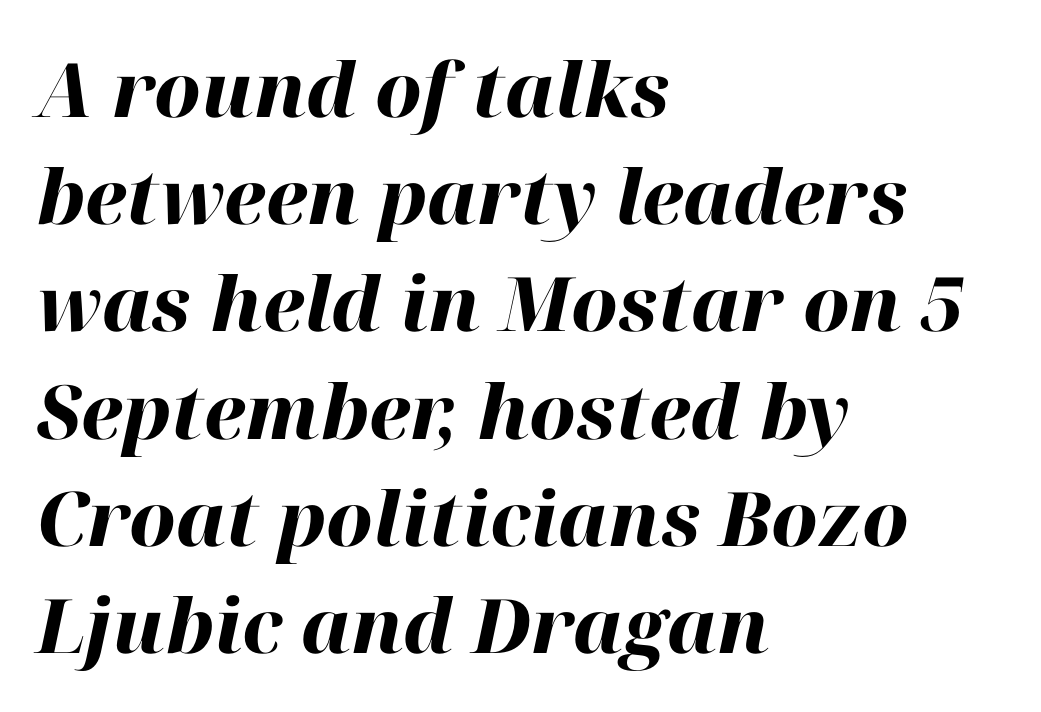
{"italic": "yes", "lean": "right", "slant_degrees": 12, "bold": "yes", "weight": "heavy", "width": "normal", "stroke_contrast": "high", "x_height": "medium", "monospaced": "no", "underline": "no", "align": "left", "line_spacing": "normal", "line_spacing_ratio": 1.43, "letter_spacing": "normal", "letter_spacing_em": 0.0, "glyph_px": 75}
